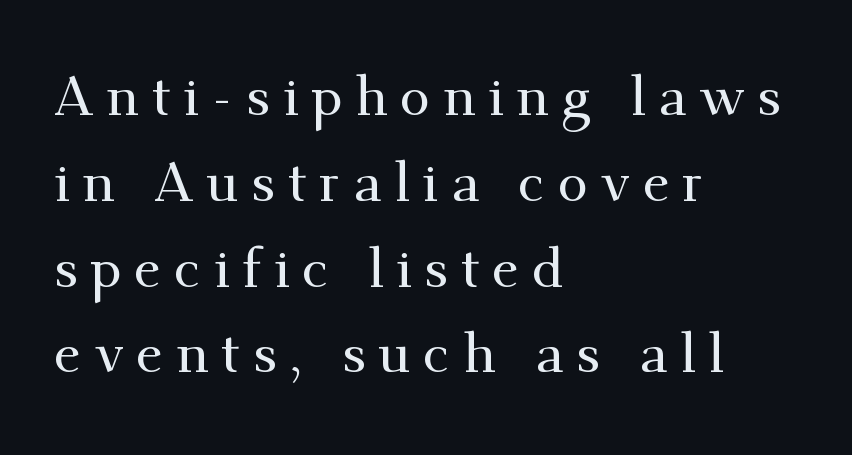
In terms of leading, this rendering sits right in the middle. This is roman type, the default non-slanted kind. These lines have a slow, spaced-out rhythm from letter to letter. Does the copy run flush right? No — it runs flush left. The designer went with a serif here, giving each stem small feet. This sample has the flowing, uneven cadence of proportional lettering.
